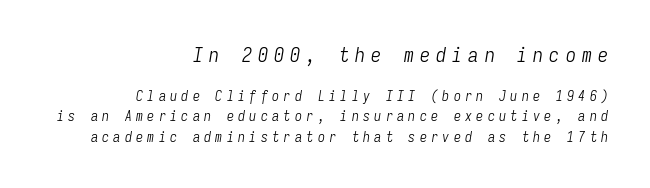
Q: Is the text bold? A: No.
Q: Is the text italic (slanted)? A: Yes, it leans right by about 9 degrees.
Q: Is the text underlined? A: No.
Q: How is the paragraph aligned? A: Right-aligned.
Q: Is the spacing between letters normal or unusually wide? A: Unusually wide.
Q: Is the spacing between lines tight, normal or loose? A: Normal.
Q: Which block of text is set in a larger size, the first (top) or the second (bottom)? A: The first (top) one.
